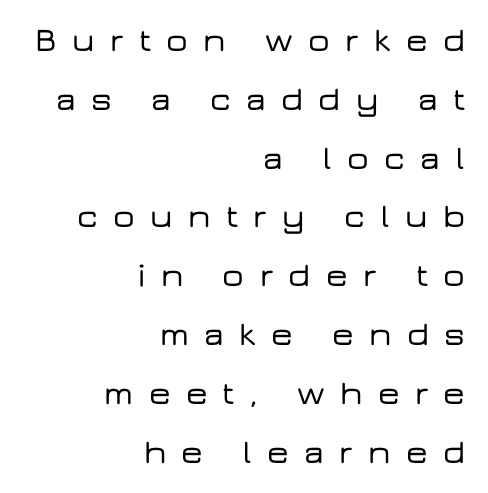
Q: Is the text italic (slanted)? A: No, it is upright.
Q: Is the typeface a serif or a sans-serif typeface? A: Sans-serif.
Q: Is the text underlined? A: No.
Q: How is the paragraph aligned? A: Right-aligned.
Q: Is the spacing between letters normal or unusually wide? A: Unusually wide.
Q: Width (condensed, normal, or wide)? A: Wide.
Q: Stroke contrast? A: Low.
Q: x-height? A: Medium.
Q: Monospaced? A: No.
